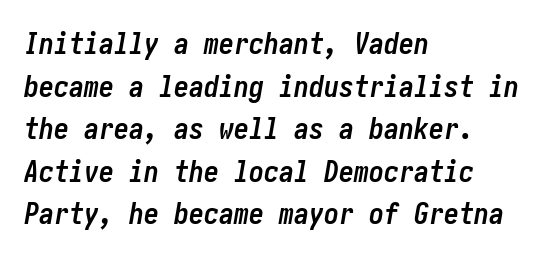
The image shows 30 px semibold, condensed type, italic (leaning right); set left-aligned, normal line spacing (1.42x), normal letter spacing, not underlined; low stroke contrast and a medium x-height.
